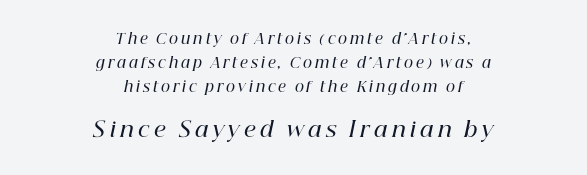
The image shows 21 px text type, italic (leaning right); set centered, normal line spacing (1.7x), unusually wide letter spacing (+0.21 em), not underlined; the second (bottom) block is 1.5x larger.
